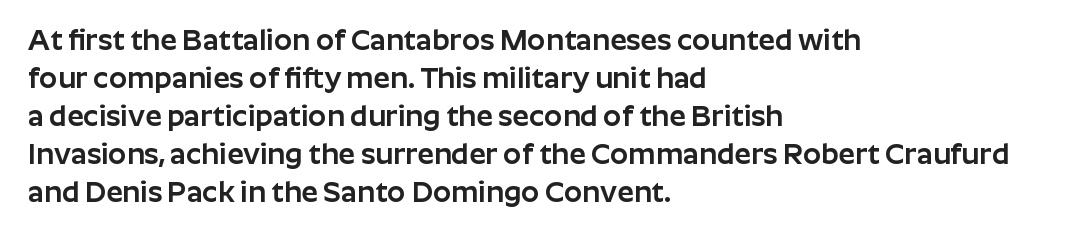
{"serif": "no", "italic": "no", "width": "normal", "stroke_contrast": "low", "x_height": "medium", "monospaced": "no", "underline": "no", "align": "left", "line_spacing": "normal", "line_spacing_ratio": 1.31, "letter_spacing": "normal", "letter_spacing_em": 0.0, "glyph_px": 29}
